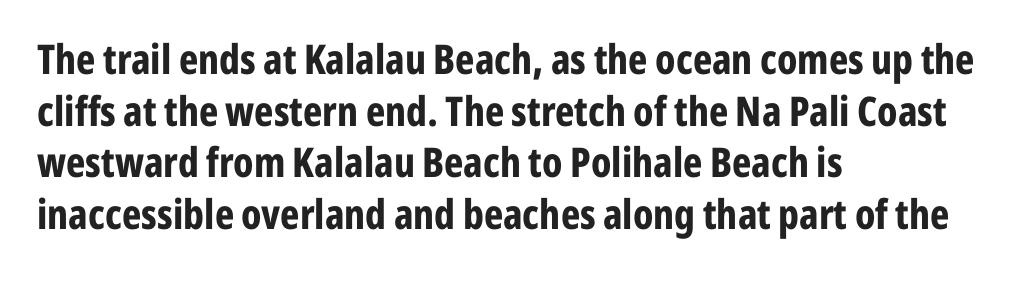
The image shows 41 px bold, condensed sans-serif type, upright; set left-aligned, normal line spacing (1.26x), normal letter spacing, not underlined; low stroke contrast and a medium x-height.
